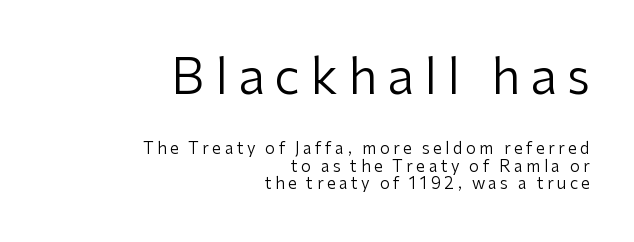
{"serif": "no", "italic": "no", "bold": "no", "weight": "regular", "width": "normal", "stroke_contrast": "low", "x_height": "medium", "monospaced": "no", "underline": "no", "align": "right", "line_spacing": "tight", "line_spacing_ratio": 1.1, "letter_spacing": "wide", "letter_spacing_em": 0.21, "larger_block": "first", "size_ratio": 3.06, "glyph_px": 49}
